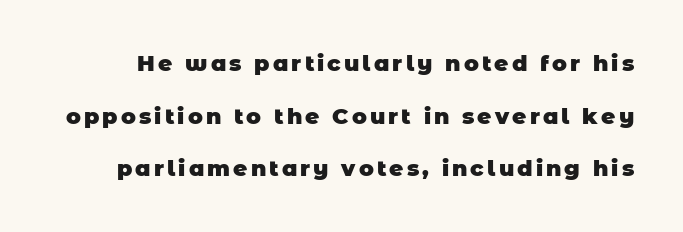
The image shows 22 px bold type; set loose line spacing (2.39x), not underlined.
